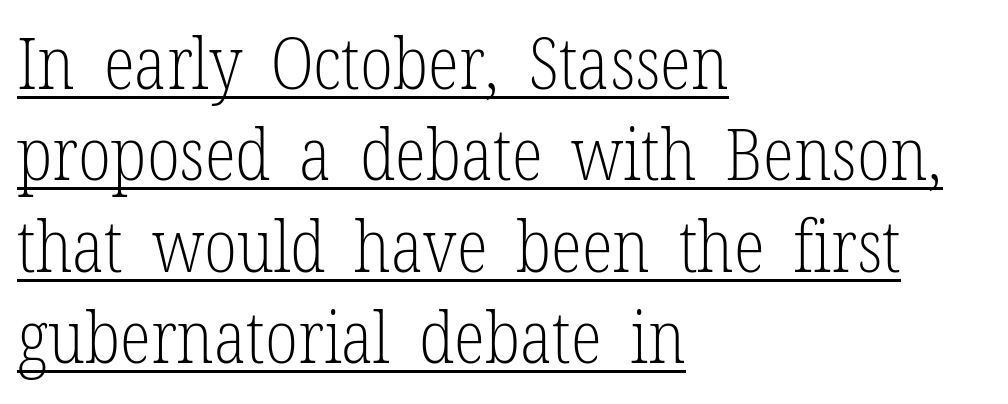
The image shows 72 px light, condensed serif type, upright; set left-aligned, normal line spacing (1.27x), normal letter spacing, underlined; low stroke contrast and a medium x-height.
